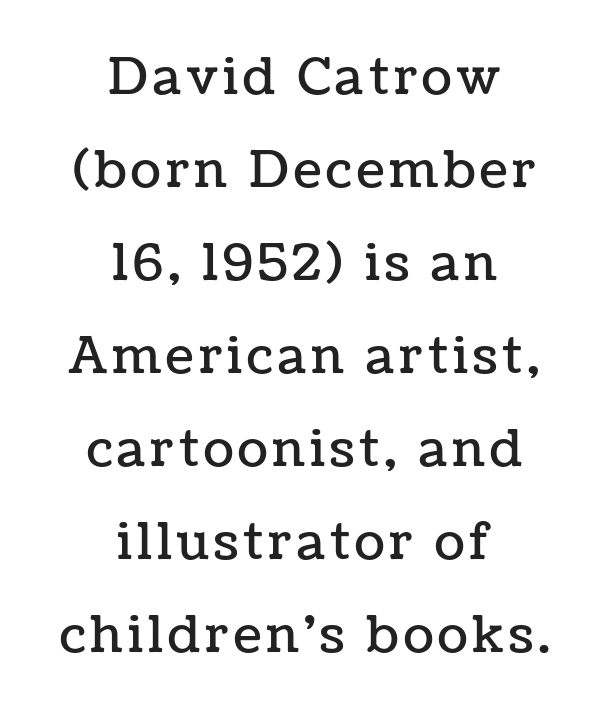
Check under the words: just untouched page. Varying glyph widths throughout — classic text-font behaviour. The font's upright variant was chosen for this text. Layout note: lines centered.
